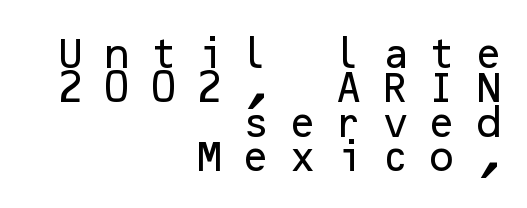
{"serif": "no", "italic": "no", "width": "normal", "stroke_contrast": "low", "x_height": "medium", "underline": "no", "align": "right", "line_spacing": "tight", "line_spacing_ratio": 1.01, "letter_spacing": "wide", "letter_spacing_em": 0.5, "glyph_px": 34}
